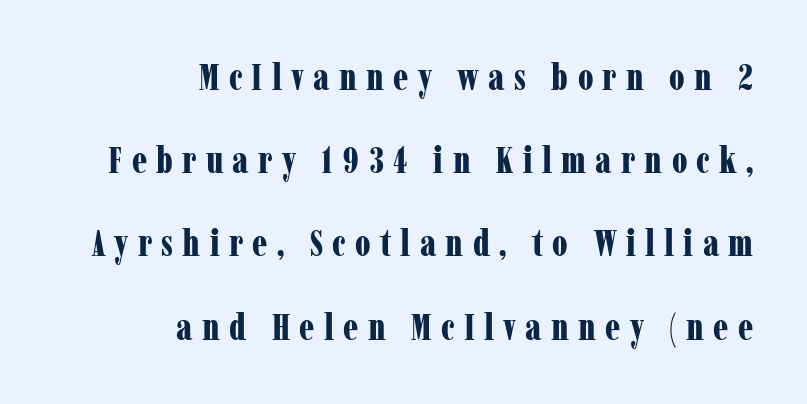
{"serif": "yes", "italic": "no", "bold": "yes", "weight": "bold", "width": "condensed", "stroke_contrast": "low", "x_height": "medium", "monospaced": "no", "underline": "no", "align": "right", "line_spacing": "loose", "line_spacing_ratio": 2.25, "letter_spacing": "wide", "letter_spacing_em": 0.25, "glyph_px": 37}
